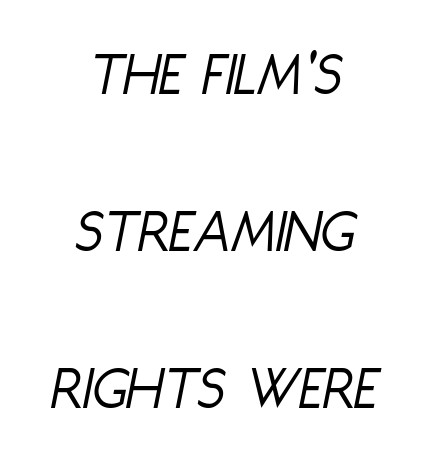
{"italic": "yes", "lean": "right", "slant_degrees": 11, "bold": "no", "weight": "light", "width": "condensed", "stroke_contrast": "low", "x_height": "large", "monospaced": "no", "underline": "no", "align": "center", "line_spacing": "loose", "line_spacing_ratio": 2.49, "letter_spacing": "normal", "letter_spacing_em": 0.0, "glyph_px": 63}
